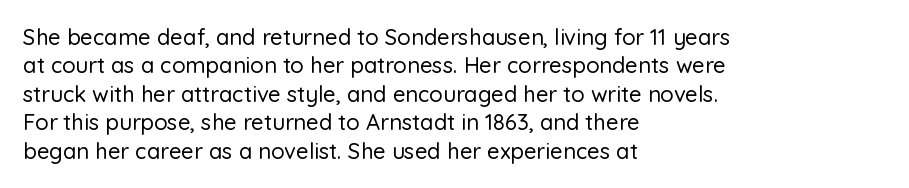
The image shows 22 px text type, upright; set left-aligned, normal line spacing (1.29x), normal letter spacing, not underlined.
